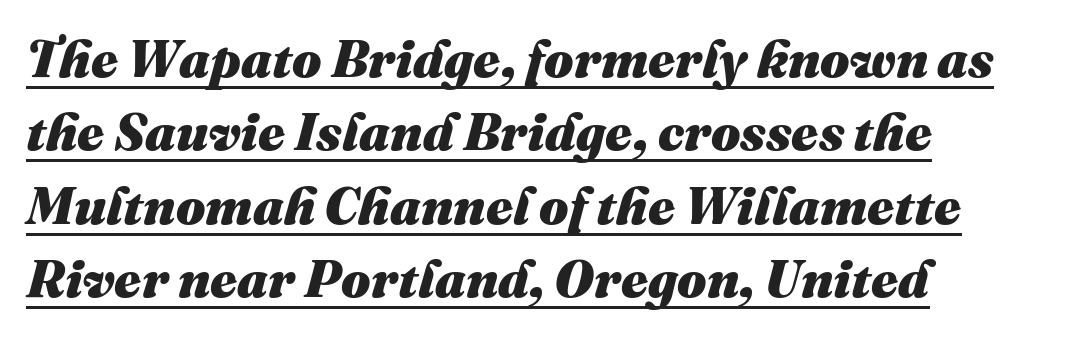
{"italic": "yes", "lean": "right", "slant_degrees": 16, "bold": "yes", "weight": "heavy", "width": "normal", "stroke_contrast": "medium", "x_height": "medium", "monospaced": "no", "underline": "yes", "align": "left", "line_spacing": "normal", "line_spacing_ratio": 1.41, "letter_spacing": "normal", "letter_spacing_em": 0.0, "glyph_px": 52}
